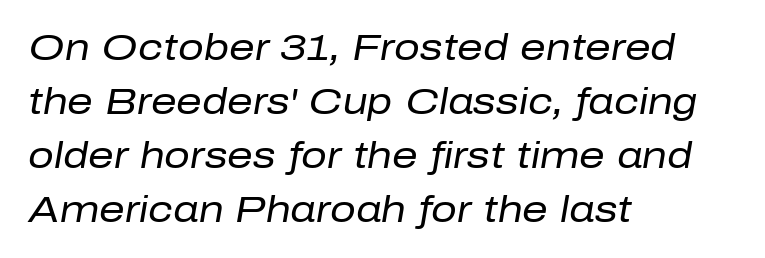
Q: Is the text bold? A: No.
Q: Is the text italic (slanted)? A: Yes, it leans right by about 10 degrees.
Q: Is the text underlined? A: No.
Q: How is the paragraph aligned? A: Left-aligned.
Q: Is the spacing between letters normal or unusually wide? A: Normal.
Q: Is the spacing between lines tight, normal or loose? A: Normal.
Q: Width (condensed, normal, or wide)? A: Normal.
Q: Stroke contrast? A: Low.
Q: x-height? A: Medium.
Q: Monospaced? A: No.
